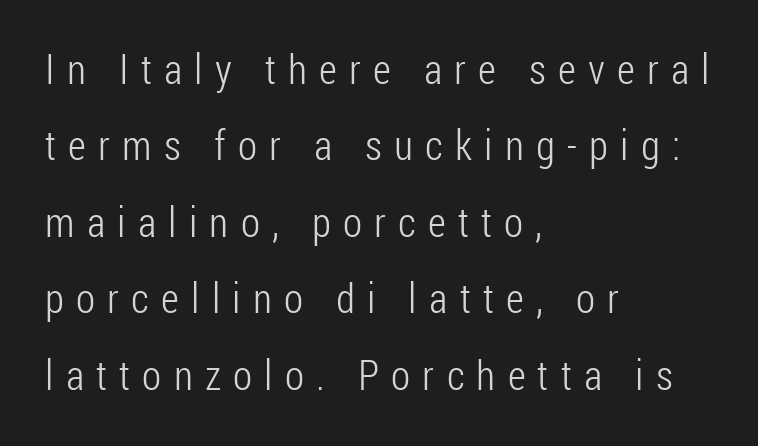
{"serif": "no", "italic": "no", "bold": "no", "weight": "light", "width": "condensed", "stroke_contrast": "low", "x_height": "medium", "monospaced": "no", "underline": "no", "align": "left", "line_spacing_ratio": 1.82, "letter_spacing": "wide", "letter_spacing_em": 0.29, "glyph_px": 42}
